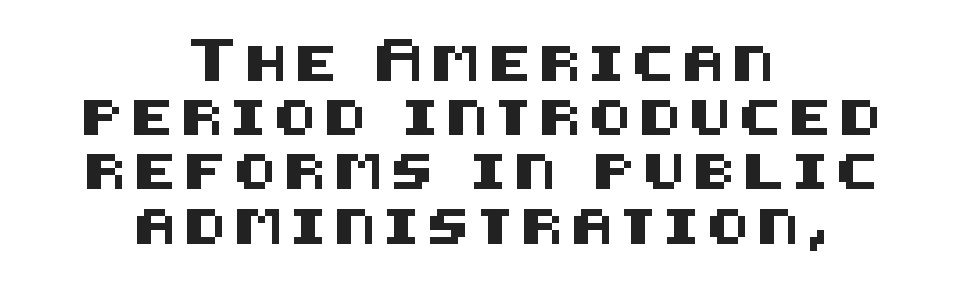
The image shows 35 px sans-serif type, upright; set centered, normal line spacing (1.55x), unusually wide letter spacing (+0.23 em), not underlined; medium stroke contrast and a large x-height.
